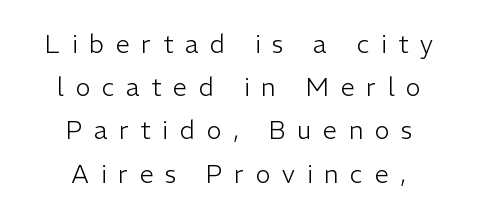
The image shows 25 px text type, upright; set centered, line spacing 1.73x, unusually wide letter spacing (+0.47 em), not underlined.
